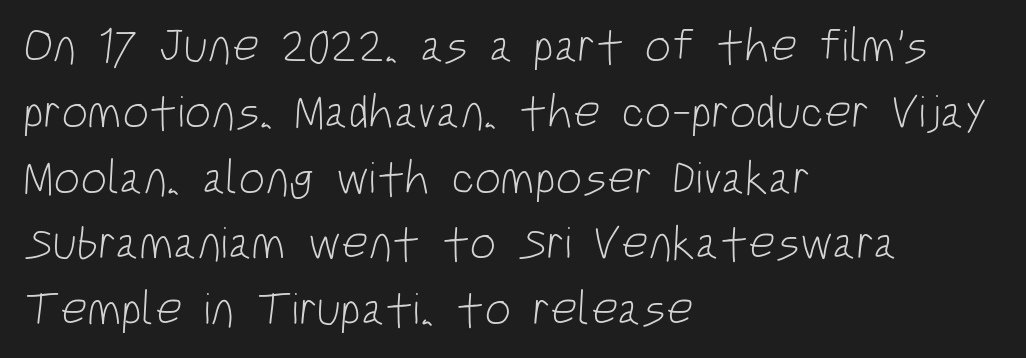
Q: Is the text bold? A: No.
Q: Is the typeface a serif or a sans-serif typeface? A: Sans-serif.
Q: Is the text underlined? A: No.
Q: How is the paragraph aligned? A: Left-aligned.
Q: Is the spacing between letters normal or unusually wide? A: Normal.
Q: Is the spacing between lines tight, normal or loose? A: Normal.
Q: Width (condensed, normal, or wide)? A: Condensed.
Q: Stroke contrast? A: Low.
Q: x-height? A: Large.
Q: Monospaced? A: No.
